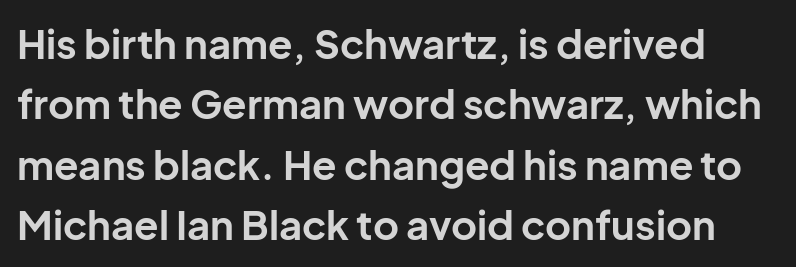
The image shows 40 px bold sans-serif type, upright; set normal line spacing (1.51x), normal letter spacing, not underlined; low stroke contrast and a medium x-height.
